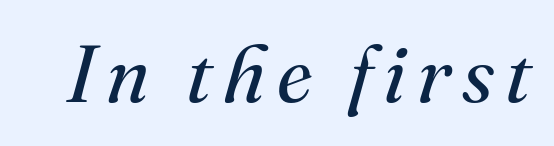
The image shows 80 px regular-weight serif type, italic (leaning right); set not underlined; medium stroke contrast and a small x-height.
